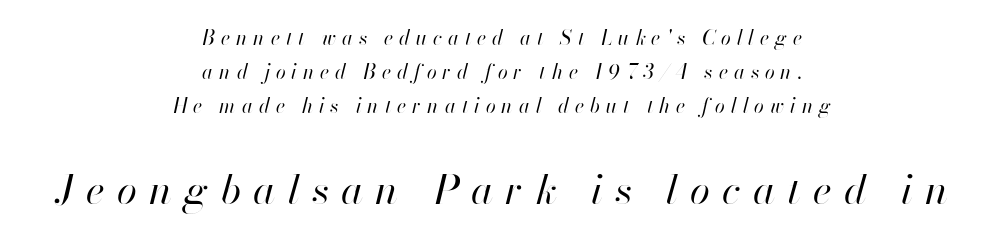
{"italic": "yes", "lean": "right", "slant_degrees": 13, "bold": "no", "weight": "regular", "width": "normal", "stroke_contrast": "high", "x_height": "small", "monospaced": "no", "underline": "no", "align": "center", "line_spacing_ratio": 1.71, "letter_spacing": "wide", "letter_spacing_em": 0.3, "larger_block": "second", "size_ratio": 2.05, "glyph_px": 41}
